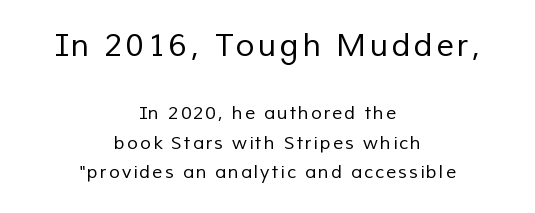
The image shows 31 px regular-weight sans-serif type; set centered, normal line spacing (1.63x), not underlined; the first (top) block is 1.72x larger; low stroke contrast and a medium x-height.
